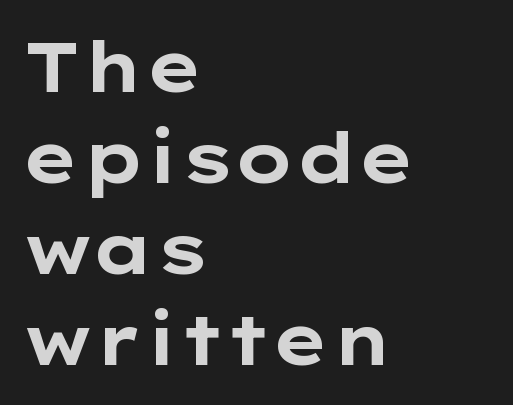
Q: Is the text bold? A: Yes.
Q: Is the text italic (slanted)? A: No, it is upright.
Q: Is the typeface a serif or a sans-serif typeface? A: Sans-serif.
Q: Is the text underlined? A: No.
Q: How is the paragraph aligned? A: Left-aligned.
Q: Is the spacing between letters normal or unusually wide? A: Normal.
Q: Is the spacing between lines tight, normal or loose? A: Normal.
Q: Width (condensed, normal, or wide)? A: Wide.
Q: Stroke contrast? A: Low.
Q: x-height? A: Medium.
Q: Monospaced? A: No.
